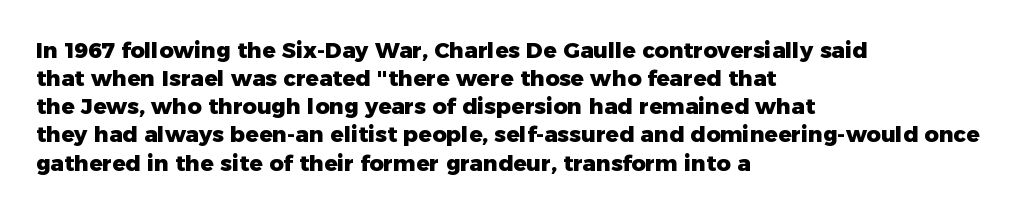
The passage is arranged the way most books set body copy — flush left. No word sits above an underline. Nobody touched the tracking dial on this one. Stroke thickness is high; the sample reads as a true bold.
